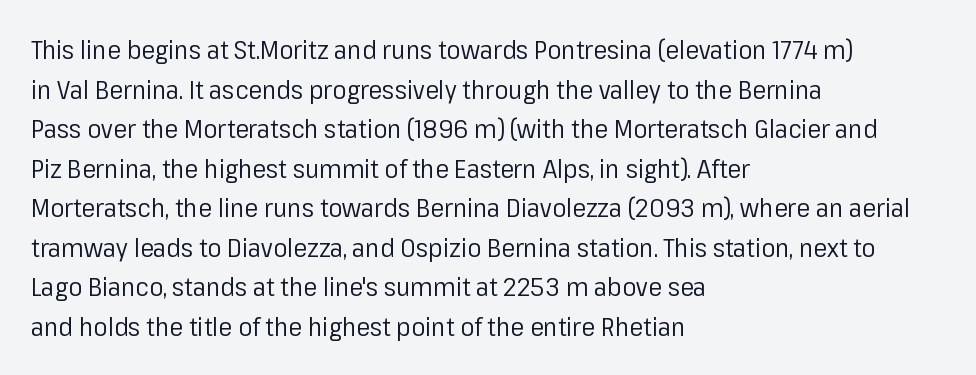
{"italic": "no", "bold": "no", "underline": "no", "align": "left", "line_spacing": "normal", "line_spacing_ratio": 1.52, "letter_spacing": "normal", "letter_spacing_em": 0.0, "glyph_px": 26}
